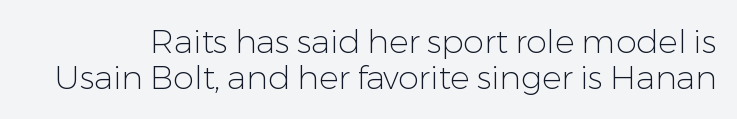
A bare baseline throughout the passage. Is this a sans? Yes — the strokes have no serifs. Does the lettering tilt? It doesn't — this is upright. This sample trades vertical openness for compactness between lines. The strokes are not fattened; the text isn't bold. The line texture is even and compact thanks to regular tracking.
